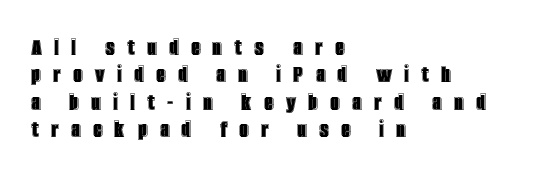
Inter-character spacing is expanded well beyond the font's built-in metrics. The string is rendered with underlining switched off. Whoever set this chose condensed vertical rhythm over breathing room. Unlike italic type, these characters show no tilt at all. If you drew a ruler down the left edge, every line would touch it.
